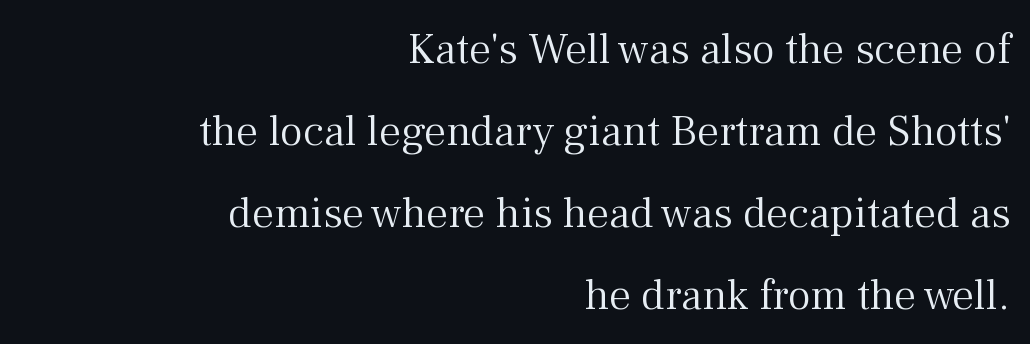
{"serif": "yes", "italic": "no", "bold": "no", "weight": "light", "width": "normal", "stroke_contrast": "medium", "x_height": "medium", "monospaced": "no", "underline": "no", "align": "right", "line_spacing_ratio": 1.86, "letter_spacing": "normal", "letter_spacing_em": 0.0, "glyph_px": 44}
